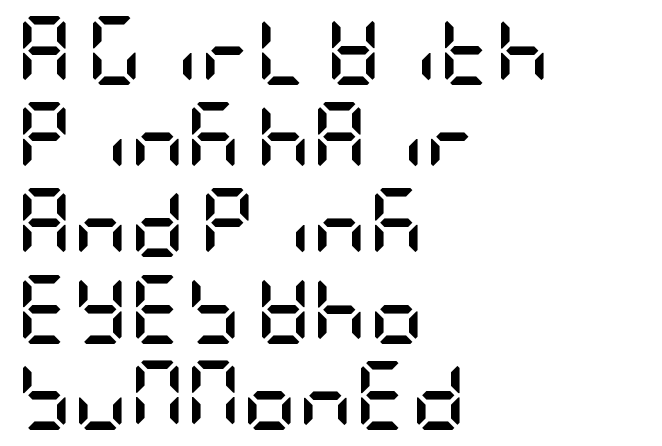
{"serif": "no", "italic": "no", "bold": "yes", "weight": "semibold", "width": "condensed", "stroke_contrast": "low", "x_height": "large", "underline": "no", "align": "left", "line_spacing": "normal", "line_spacing_ratio": 1.25, "letter_spacing": "normal", "letter_spacing_em": 0.0, "glyph_px": 69}
